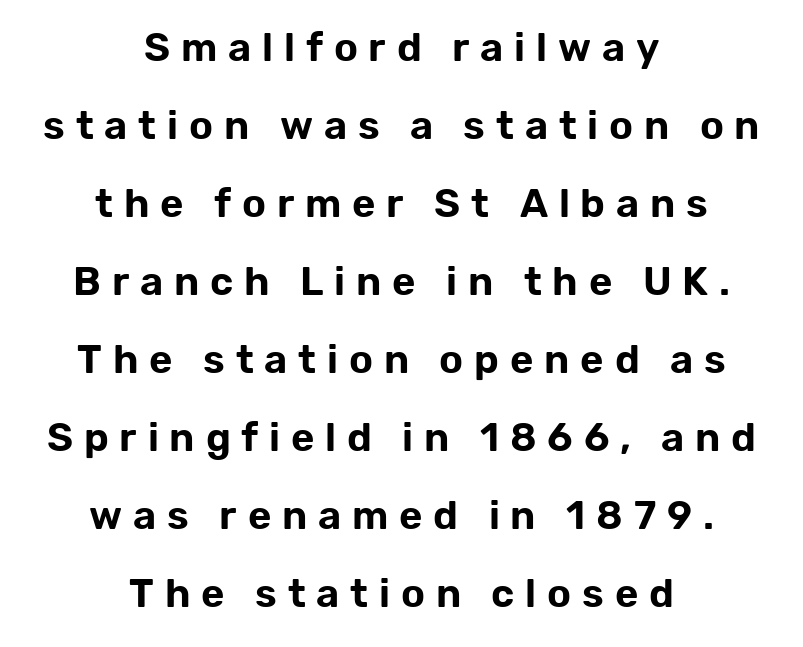
The image shows 40 px sans-serif type, upright; set centered, loose line spacing (1.95x), unusually wide letter spacing (+0.27 em), not underlined; low stroke contrast and a medium x-height.
